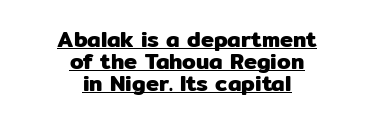
The image shows 22 px text type, upright; set centered, tight line spacing (1.0x), normal letter spacing, underlined.
